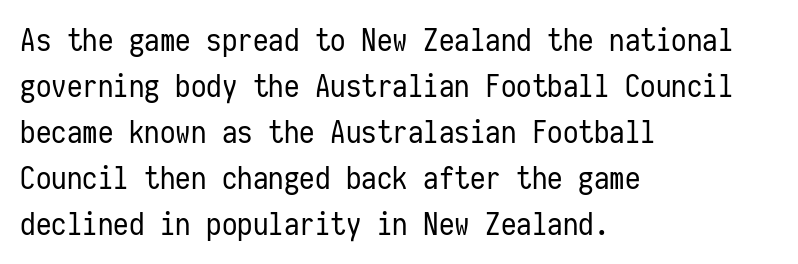
Letter spacing: default. Line spacing here is normal. You can tell from the bare stems that sans-serif type was used. The rag falls on the right side of this text block.
